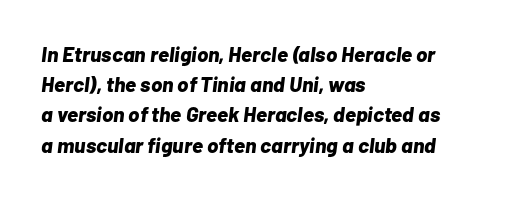
The image shows 21 px bold type, italic (leaning right); set left-aligned, normal line spacing (1.44x), normal letter spacing, not underlined.
